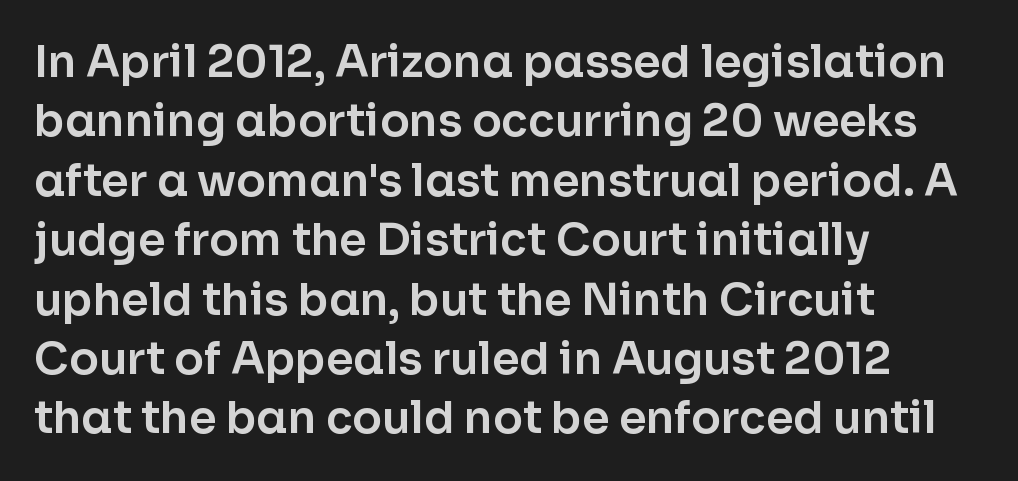
Q: Is the text italic (slanted)? A: No, it is upright.
Q: Is the typeface a serif or a sans-serif typeface? A: Sans-serif.
Q: Is the text underlined? A: No.
Q: How is the paragraph aligned? A: Left-aligned.
Q: Is the spacing between letters normal or unusually wide? A: Normal.
Q: Is the spacing between lines tight, normal or loose? A: Normal.
Q: Width (condensed, normal, or wide)? A: Normal.
Q: Stroke contrast? A: Low.
Q: x-height? A: Medium.
Q: Monospaced? A: No.
